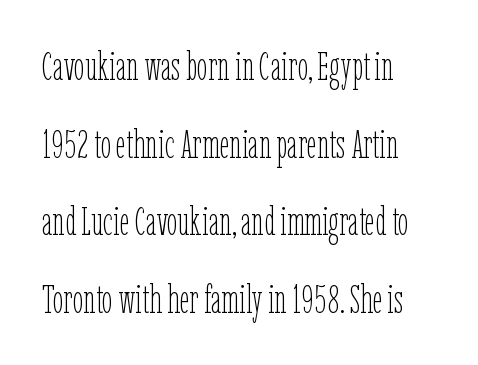
Varying glyph widths throughout — classic text-font behaviour. No heavy texture on the line: the type isn't bold. Vertically, the passage feels expansive, rows floating well apart. Which margin do the lines hug? The left one — the right edge is uneven. The type sits square on the baseline with zero lean. What stands out about the letter spacing? Nothing — it is the standard amount.
